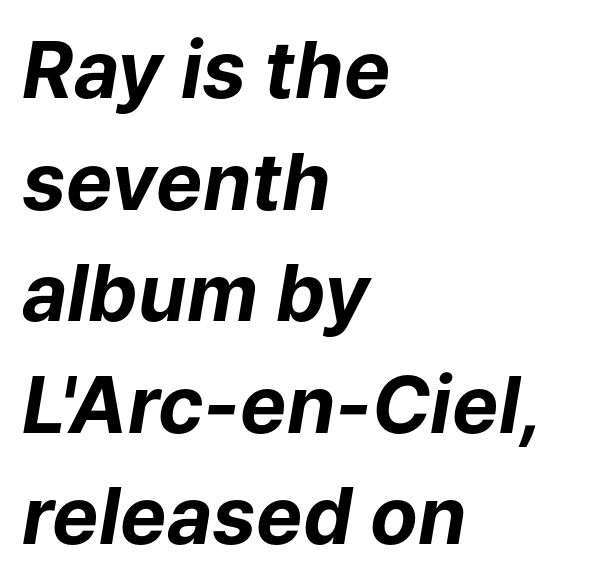
Horizontally, the lines are justified to the leading edge only. Would a proofreader flag this as italicized? Yes. Think of a printed novel: that variable character pitch is what you see here. As a designer I'd log this as weight 700, bold. Between one letter and the next there's only the usual sliver of space. The designer left line spacing at the default.
